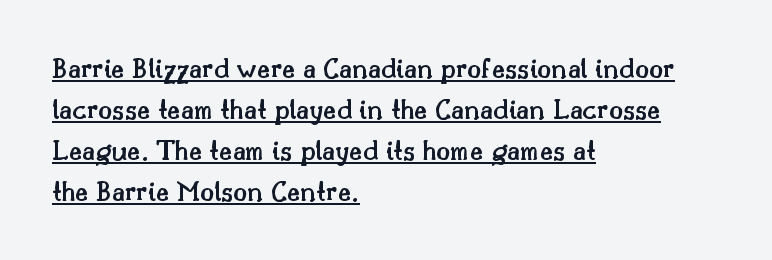
The image shows 29 px semibold serif type, upright; set left-aligned, normal line spacing (1.41x), normal letter spacing, underlined; medium stroke contrast and a small x-height.
